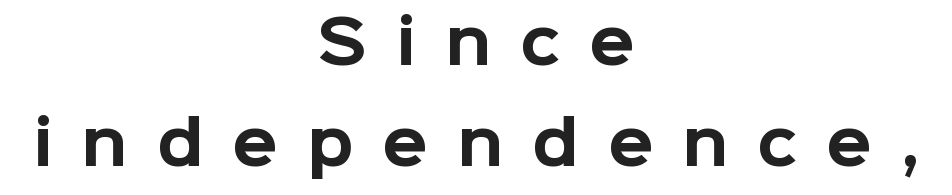
{"serif": "no", "italic": "no", "bold": "yes", "weight": "bold", "width": "normal", "stroke_contrast": "low", "x_height": "medium", "monospaced": "no", "underline": "no", "align": "center", "line_spacing_ratio": 1.71, "letter_spacing": "wide", "letter_spacing_em": 0.49, "glyph_px": 59}
